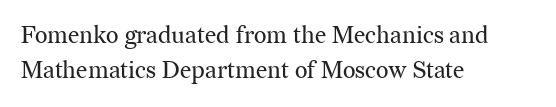
{"italic": "no", "bold": "no", "underline": "no", "align": "left", "line_spacing": "normal", "line_spacing_ratio": 1.44, "letter_spacing": "normal", "letter_spacing_em": 0.0, "glyph_px": 24}
